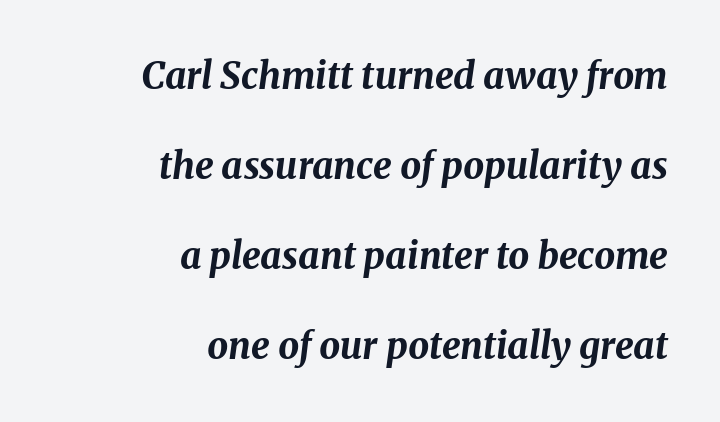
The image shows 37 px bold type, italic (leaning right); set right-aligned, loose line spacing (2.43x), normal letter spacing, not underlined; medium stroke contrast and a medium x-height.
